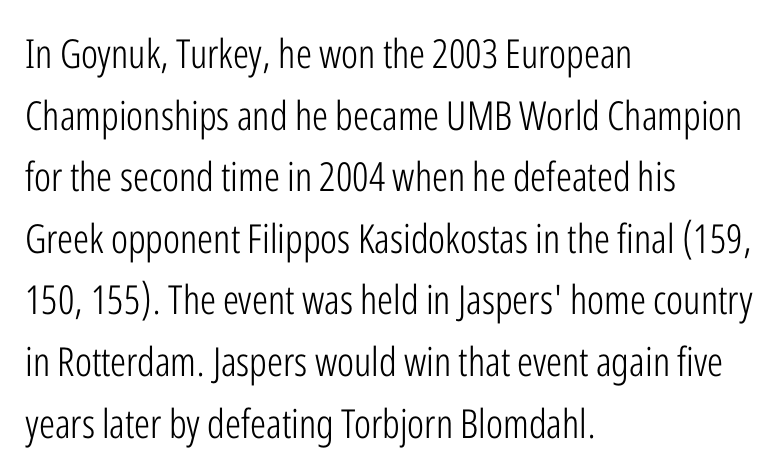
Default kerning and tracking; the words read as compact shapes. Here the designer chose a conventional face with non-uniform glyph widths. In terms of letterform style, serifs are entirely absent. Layout note: lines flush left.
